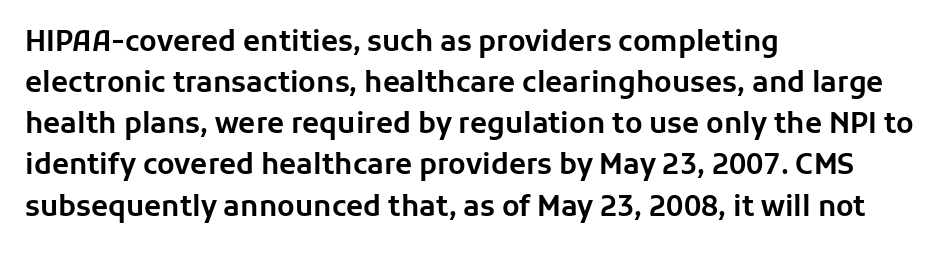
Q: Is the text italic (slanted)? A: No, it is upright.
Q: Is the typeface a serif or a sans-serif typeface? A: Sans-serif.
Q: Is the text underlined? A: No.
Q: How is the paragraph aligned? A: Left-aligned.
Q: Is the spacing between letters normal or unusually wide? A: Normal.
Q: Is the spacing between lines tight, normal or loose? A: Normal.
Q: Width (condensed, normal, or wide)? A: Normal.
Q: Stroke contrast? A: Low.
Q: x-height? A: Medium.
Q: Monospaced? A: No.
